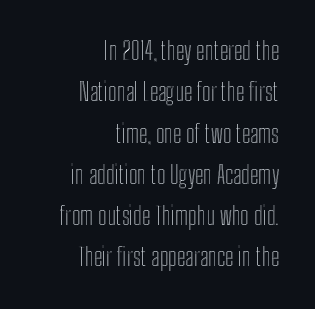
The image shows 24 px text type, upright; set right-aligned, line spacing 1.72x, normal letter spacing, not underlined.
